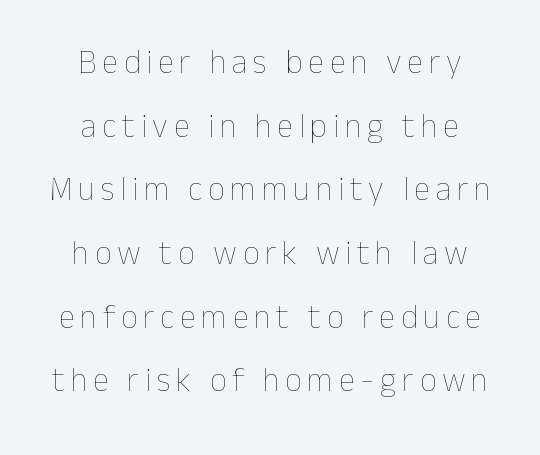
Character widths vary here, with narrow letters taking less room than wide ones. The space between consecutive lines is lavish. Nobody drew a line under any word here. Layout note: lines centered.
